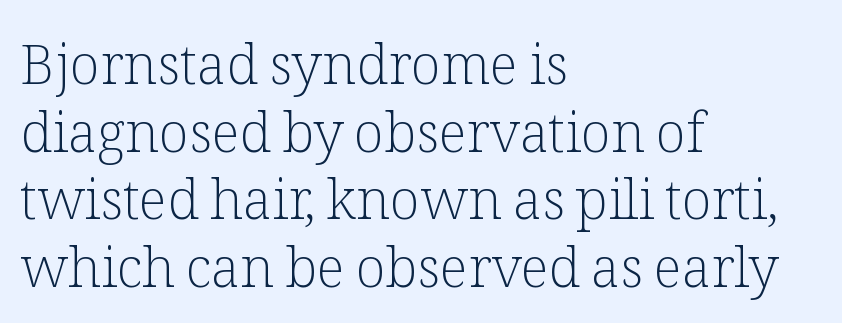
The image shows 55 px light serif type, upright; set left-aligned, line spacing 1.23x, normal letter spacing, not underlined; low stroke contrast and a medium x-height.
